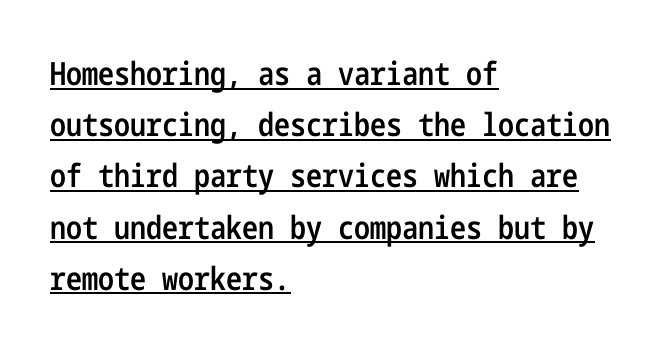
The sample's only ornament is a line tracing under the words. Italic? Not at all — the glyphs are vertical. This is the in-between weight designers call semibold or demi. Casual observation: everything's shoved over to the left. These lines keep a tight, regular rhythm from letter to letter.
